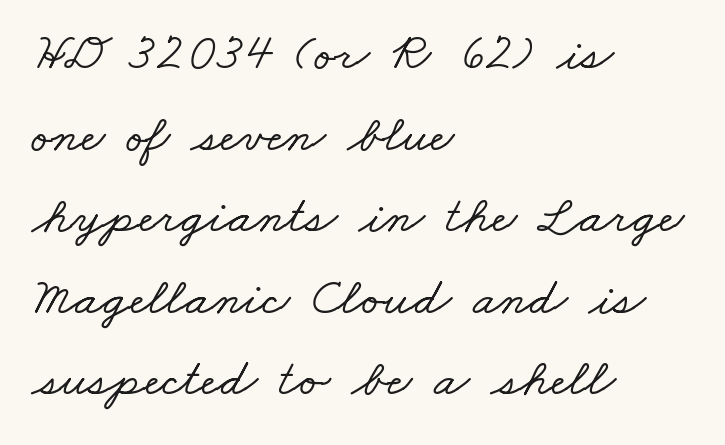
{"serif": "yes", "width": "wide", "stroke_contrast": "low", "x_height": "small", "monospaced": "no", "underline": "no", "align": "left", "line_spacing": "normal", "line_spacing_ratio": 1.54, "letter_spacing": "normal", "letter_spacing_em": 0.0, "glyph_px": 53}
